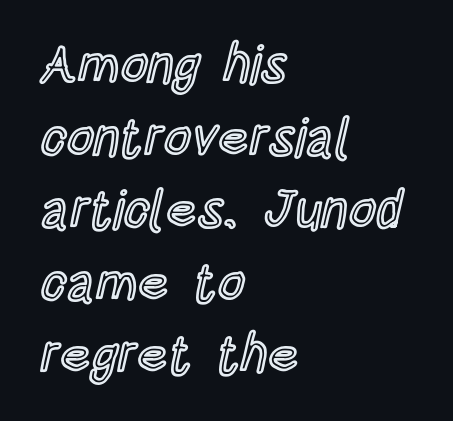
{"width": "condensed", "x_height": "large", "monospaced": "no", "underline": "no", "align": "left", "line_spacing": "normal", "line_spacing_ratio": 1.37, "letter_spacing": "normal", "letter_spacing_em": 0.0, "glyph_px": 53}
